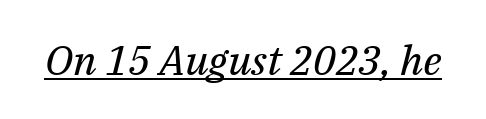
Q: Is the text bold? A: No.
Q: Is the text italic (slanted)? A: Yes, it leans right by about 14 degrees.
Q: Is the typeface a serif or a sans-serif typeface? A: Serif.
Q: Is the text underlined? A: Yes.
Q: Is the spacing between letters normal or unusually wide? A: Normal.
Q: Width (condensed, normal, or wide)? A: Normal.
Q: Stroke contrast? A: Medium.
Q: x-height? A: Medium.
Q: Monospaced? A: No.
